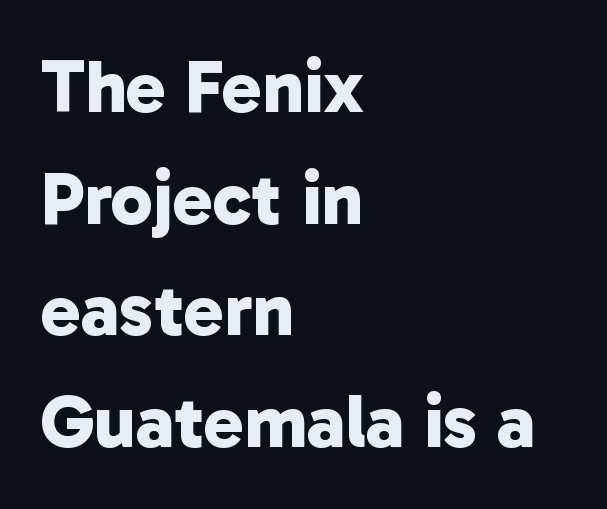
Does the copy run flush right? No — it runs flush left. The rendering uses natural spacing where letterforms have individual widths. Strong, thick strokes mark this as bold type. The passage shown stacks its lines at a standard gap. Just letters on the line, the space beneath them empty. The typeface chosen for these lines omits serifs.
